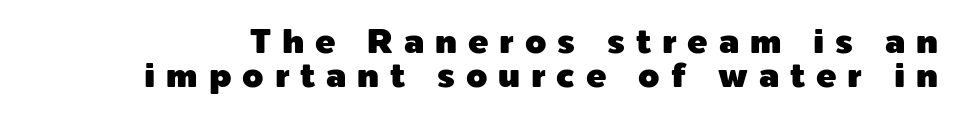
Q: Is the text italic (slanted)? A: No, it is upright.
Q: Is the typeface a serif or a sans-serif typeface? A: Sans-serif.
Q: Is the text underlined? A: No.
Q: Is the spacing between letters normal or unusually wide? A: Unusually wide.
Q: Is the spacing between lines tight, normal or loose? A: Tight.
Q: Width (condensed, normal, or wide)? A: Normal.
Q: x-height? A: Medium.
Q: Monospaced? A: No.
